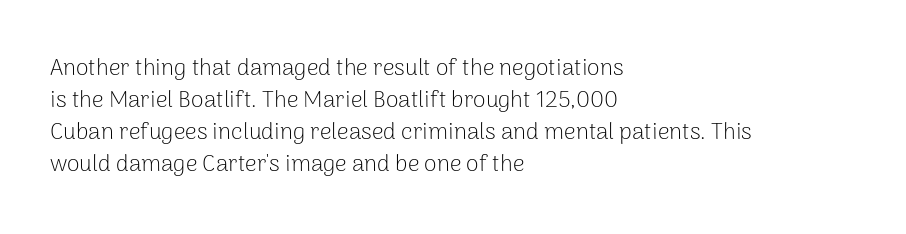
The image shows 23 px text type, upright; set left-aligned, normal line spacing (1.39x), normal letter spacing, not underlined.
